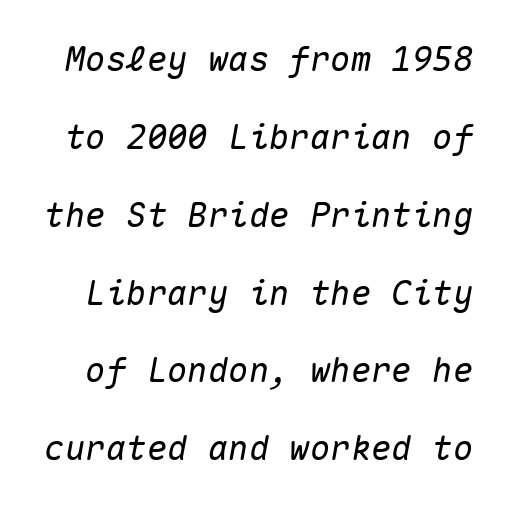
{"italic": "yes", "lean": "right", "slant_degrees": 10, "width": "normal", "stroke_contrast": "medium", "x_height": "medium", "monospaced": "yes", "underline": "no", "line_spacing": "loose", "line_spacing_ratio": 2.29, "letter_spacing": "normal", "letter_spacing_em": 0.0, "glyph_px": 34}
